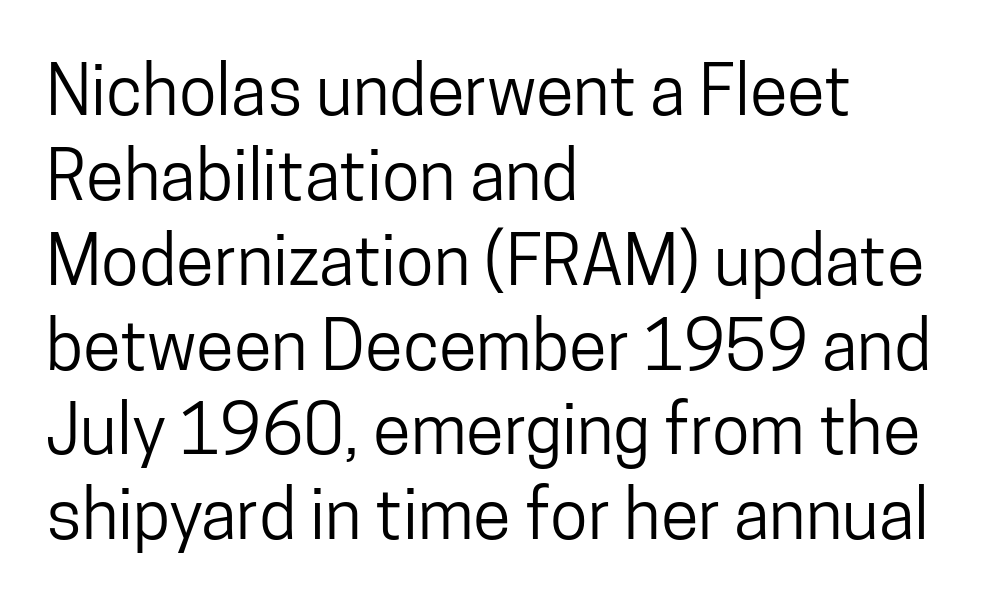
{"serif": "no", "italic": "no", "width": "condensed", "stroke_contrast": "low", "x_height": "medium", "monospaced": "no", "underline": "no", "align": "left", "line_spacing_ratio": 1.23, "letter_spacing": "normal", "letter_spacing_em": 0.0, "glyph_px": 69}
